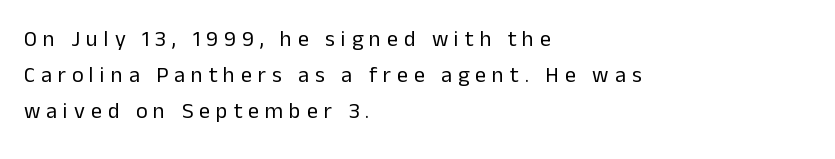
The image shows 22 px text type, upright; set left-aligned, normal line spacing (1.64x), unusually wide letter spacing (+0.27 em), not underlined.
